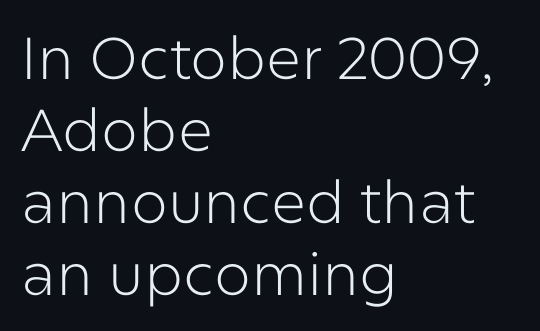
Q: Is the text bold? A: No.
Q: Is the text italic (slanted)? A: No, it is upright.
Q: Is the typeface a serif or a sans-serif typeface? A: Sans-serif.
Q: Is the text underlined? A: No.
Q: How is the paragraph aligned? A: Left-aligned.
Q: Is the spacing between letters normal or unusually wide? A: Normal.
Q: Width (condensed, normal, or wide)? A: Normal.
Q: Stroke contrast? A: Low.
Q: x-height? A: Medium.
Q: Monospaced? A: No.
